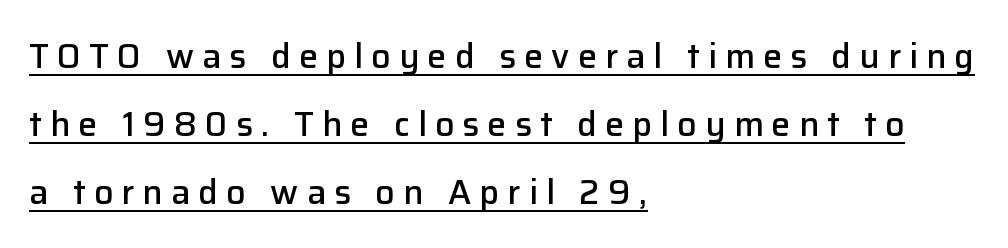
The image shows 34 px semibold sans-serif type, upright; set left-aligned, loose line spacing (2.0x), unusually wide letter spacing (+0.24 em), underlined; low stroke contrast and a medium x-height.
